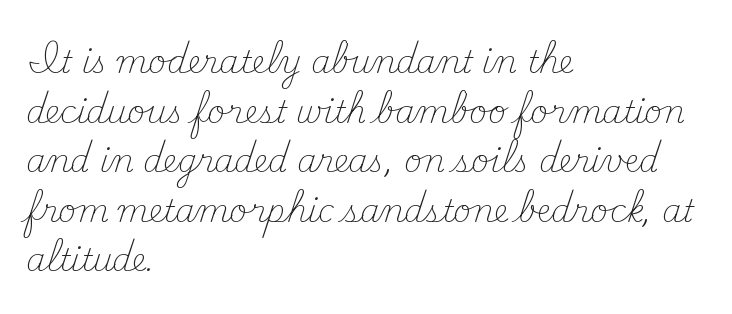
Where is the straight margin? On the left. The glyphs in this specimen are seriffed. This sample has the flowing, uneven cadence of proportional lettering. No word sits above an underline. Is the letter spacing exaggerated? No — it looks like the ordinary default. Weight: regular or lighter.
